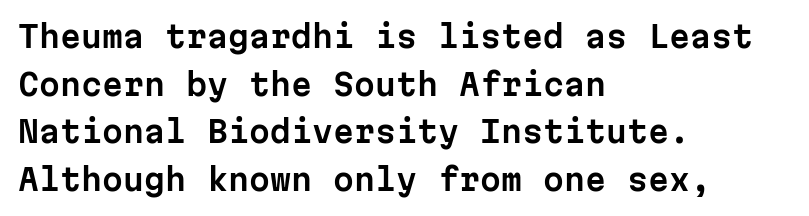
{"serif": "no", "italic": "no", "width": "normal", "stroke_contrast": "low", "x_height": "medium", "monospaced": "yes", "underline": "no", "align": "left", "line_spacing": "normal", "line_spacing_ratio": 1.59, "letter_spacing": "normal", "letter_spacing_em": 0.0, "glyph_px": 30}
